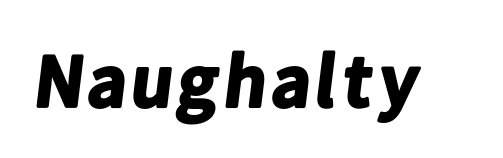
Q: Is the text bold? A: Yes.
Q: Is the typeface a serif or a sans-serif typeface? A: Sans-serif.
Q: Is the text underlined? A: No.
Q: Is the spacing between letters normal or unusually wide? A: Normal.
Q: Width (condensed, normal, or wide)? A: Normal.
Q: Stroke contrast? A: Low.
Q: x-height? A: Medium.
Q: Monospaced? A: No.
